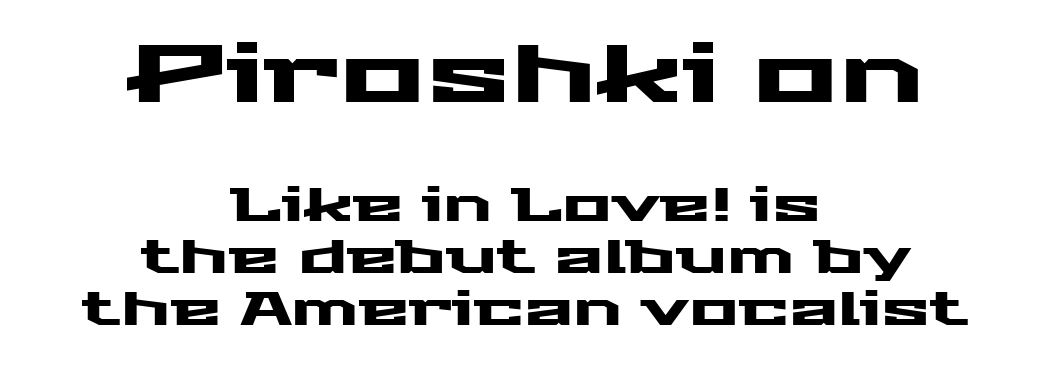
{"serif": "no", "italic": "no", "width": "wide", "stroke_contrast": "medium", "x_height": "medium", "monospaced": "no", "underline": "no", "align": "center", "line_spacing": "tight", "line_spacing_ratio": 1.13, "letter_spacing": "normal", "letter_spacing_em": 0.0, "larger_block": "first", "size_ratio": 1.74, "glyph_px": 80}
